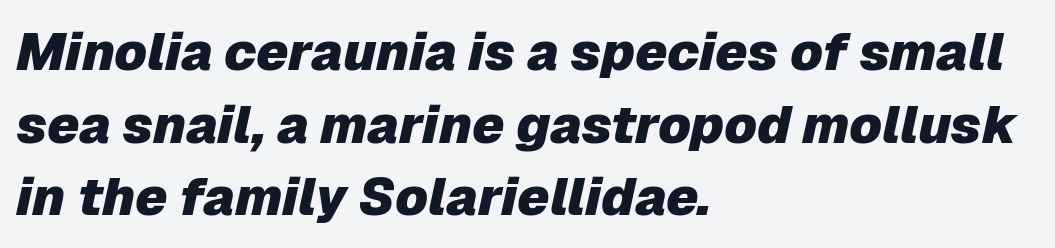
The passage shown is typed in a proportional face where columns would drift. Is the type slanted? Yes — the strokes lean at a clear angle. The words here are not underlined. Summary of vertical rhythm: regular, with standard interline spacing. A typesetter would call this zero additional tracking.
